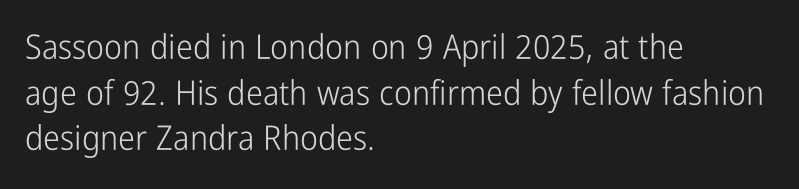
The image shows 34 px light, condensed sans-serif type, upright; set left-aligned, normal line spacing (1.34x), normal letter spacing, not underlined; low stroke contrast and a medium x-height.
